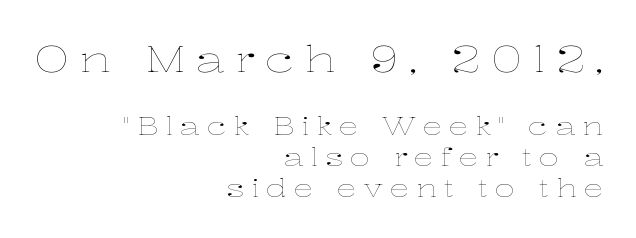
Q: Is the text bold? A: No.
Q: Is the text italic (slanted)? A: No, it is upright.
Q: Is the text underlined? A: No.
Q: How is the paragraph aligned? A: Right-aligned.
Q: Is the spacing between letters normal or unusually wide? A: Unusually wide.
Q: Which block of text is set in a larger size, the first (top) or the second (bottom)? A: The first (top) one.
Q: Width (condensed, normal, or wide)? A: Wide.
Q: Stroke contrast? A: Low.
Q: x-height? A: Medium.
Q: Monospaced? A: No.
